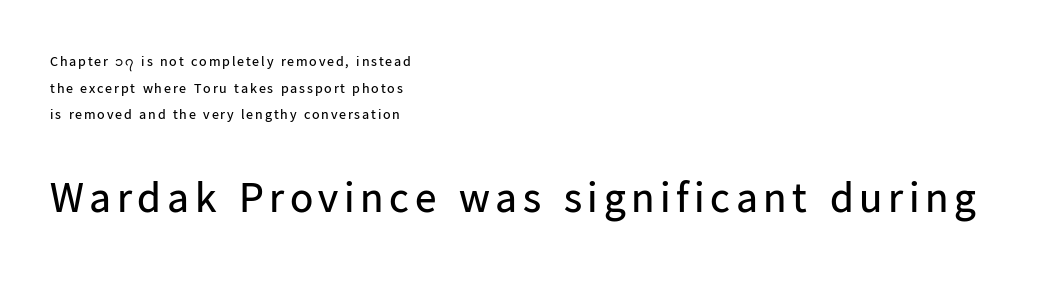
The image shows 43 px regular-weight sans-serif type, upright; set left-aligned, loose line spacing (1.91x), not underlined; the second (bottom) block is 3.07x larger; low stroke contrast and a medium x-height.
